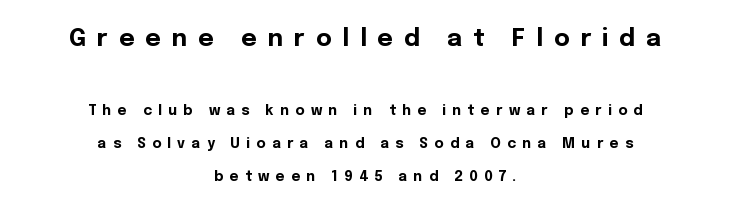
{"italic": "no", "bold": "yes", "underline": "no", "align": "center", "line_spacing": "loose", "line_spacing_ratio": 2.36, "letter_spacing": "wide", "letter_spacing_em": 0.45, "larger_block": "first", "size_ratio": 1.71, "glyph_px": 24}
